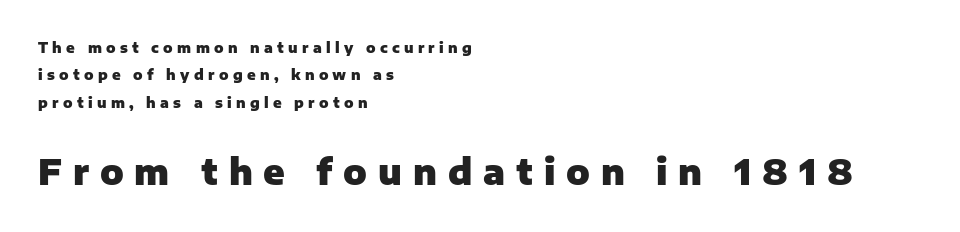
{"serif": "no", "italic": "no", "bold": "yes", "weight": "heavy", "width": "normal", "stroke_contrast": "low", "x_height": "medium", "monospaced": "no", "underline": "no", "align": "left", "line_spacing": "loose", "line_spacing_ratio": 1.96, "letter_spacing": "wide", "letter_spacing_em": 0.31, "larger_block": "second", "size_ratio": 2.5, "glyph_px": 35}
